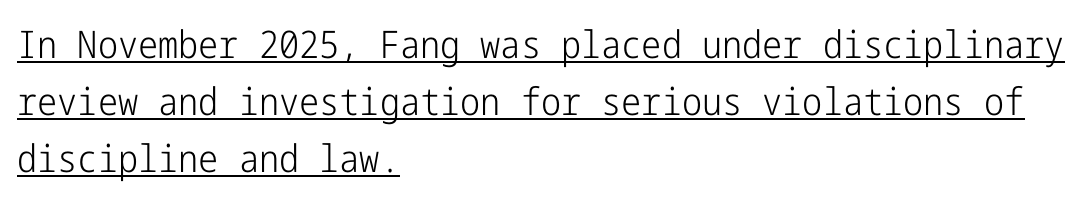
No italicization has been applied; the sample stays upright. Bold? No — there's no thickening of the strokes. This sample is left-justified, so line endings fall wherever the words run out. The letters carry no serifs — their stems end cleanly without finishing strokes.
